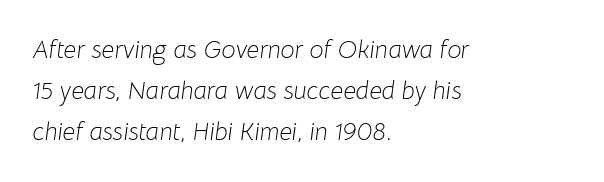
The typesetting does not lean heavy: it is not bold. The zone under the glyphs is completely vacant. The typesetter chose a ragged-right arrangement here. Evenly set lines give the paragraph a standard silhouette. The rendering applies a slant to the glyphs.
